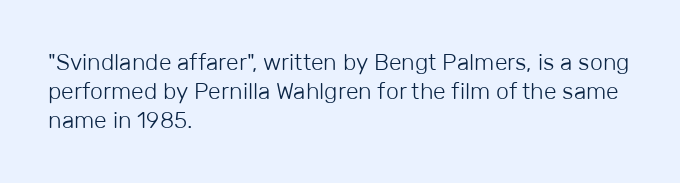
The image shows 23 px text type, upright; set left-aligned, normal line spacing (1.27x), normal letter spacing, not underlined.
